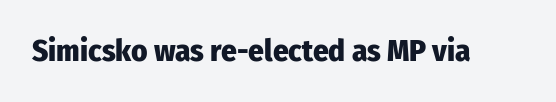
Q: Is the text bold? A: Yes.
Q: Is the text italic (slanted)? A: No, it is upright.
Q: Is the typeface a serif or a sans-serif typeface? A: Sans-serif.
Q: Is the text underlined? A: No.
Q: Is the spacing between letters normal or unusually wide? A: Normal.
Q: Width (condensed, normal, or wide)? A: Condensed.
Q: Stroke contrast? A: Low.
Q: x-height? A: Medium.
Q: Monospaced? A: No.
